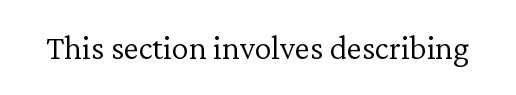
Q: Is the text bold? A: No.
Q: Is the text italic (slanted)? A: No, it is upright.
Q: Is the typeface a serif or a sans-serif typeface? A: Serif.
Q: Is the text underlined? A: No.
Q: Is the spacing between letters normal or unusually wide? A: Normal.
Q: Width (condensed, normal, or wide)? A: Normal.
Q: Stroke contrast? A: Low.
Q: x-height? A: Medium.
Q: Monospaced? A: No.
